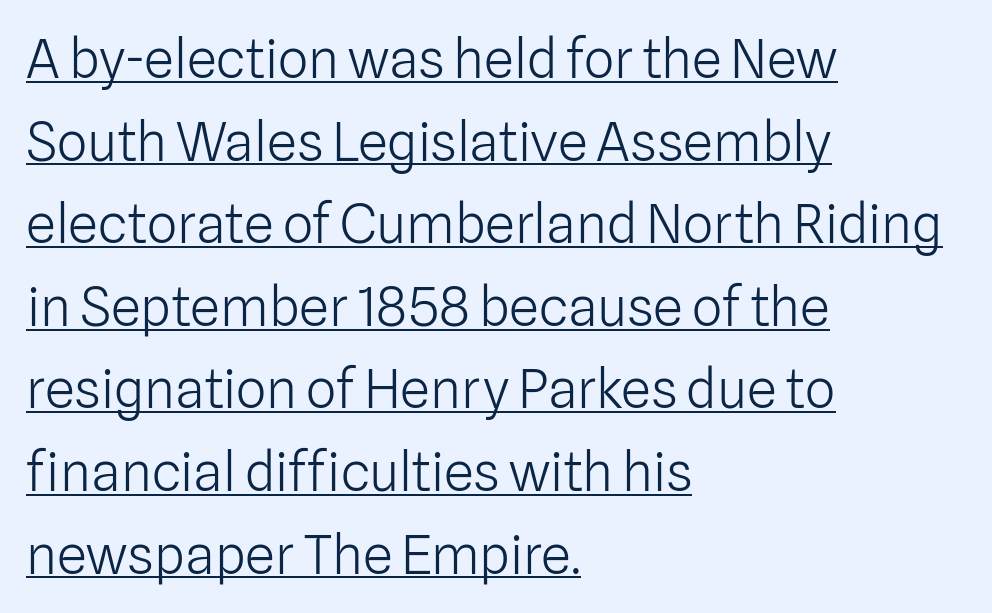
The rendered words wear a rule along their underside. The typography opts for an upright posture over an oblique one. Think of a printed novel: that variable character pitch is what you see here. Nothing unusual about the tracking: characters are spaced as the font intends.
